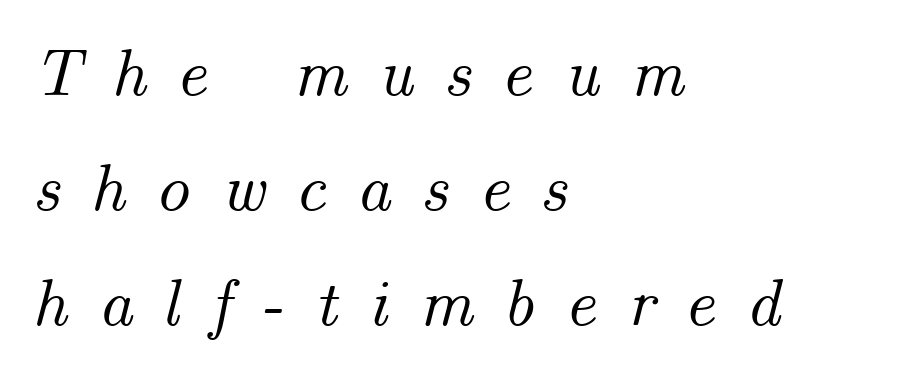
Descender tails drop into unmarked territory. Here the designer chose a conventional face with non-uniform glyph widths. The vertical gap from one line to the next is medium. The ragged edge is on the right, which tells us the setting is flush left. Letter spacing: wide.
